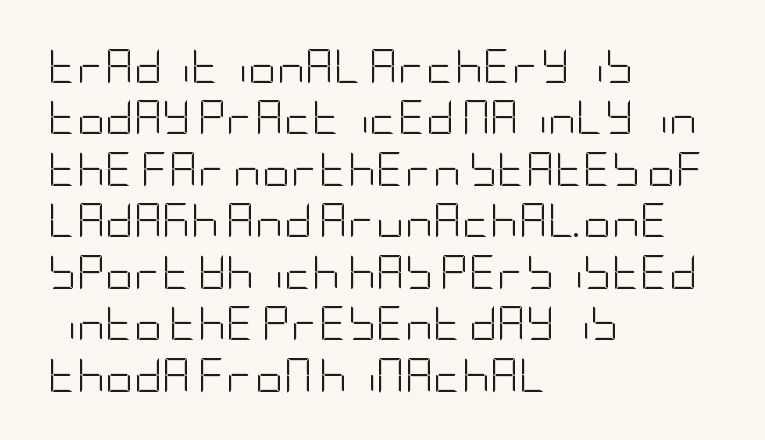
{"serif": "no", "italic": "no", "bold": "no", "weight": "light", "width": "condensed", "stroke_contrast": "low", "x_height": "large", "underline": "no", "align": "left", "line_spacing": "normal", "line_spacing_ratio": 1.47, "letter_spacing": "normal", "letter_spacing_em": 0.0, "glyph_px": 35}
